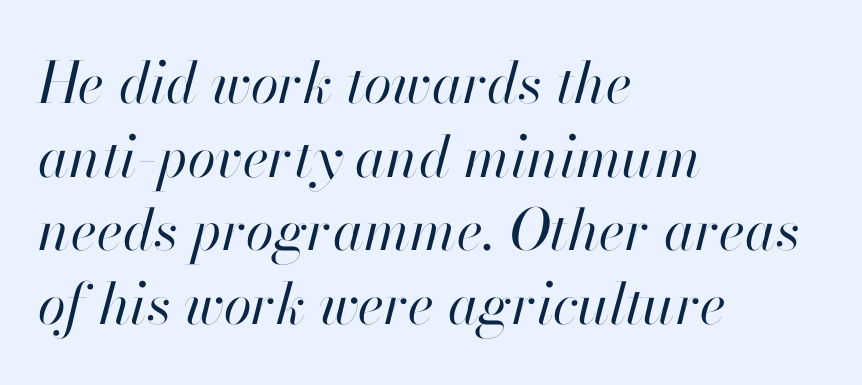
{"italic": "yes", "lean": "right", "slant_degrees": 13, "bold": "no", "weight": "regular", "width": "normal", "stroke_contrast": "high", "x_height": "small", "monospaced": "no", "underline": "no", "align": "left", "line_spacing": "normal", "line_spacing_ratio": 1.29, "letter_spacing": "normal", "letter_spacing_em": 0.0, "glyph_px": 57}
